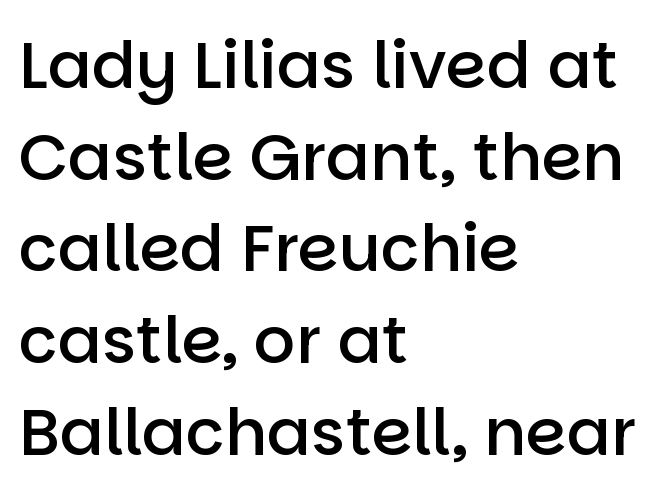
The image shows 65 px semibold sans-serif type, upright; set left-aligned, normal line spacing (1.41x), normal letter spacing, not underlined; low stroke contrast and a large x-height.
